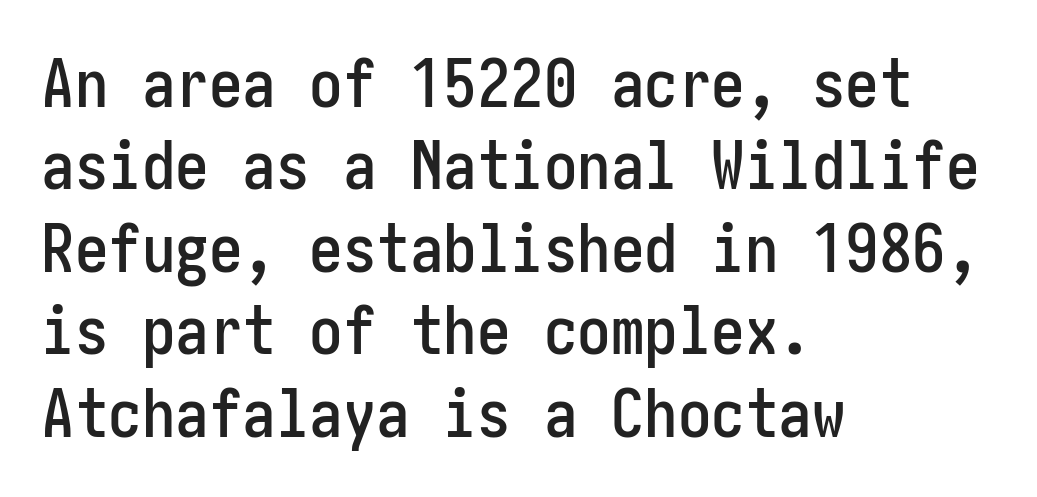
The image shows 67 px condensed sans-serif type, upright; set left-aligned, line spacing 1.23x, normal letter spacing, not underlined; low stroke contrast and a medium x-height.
